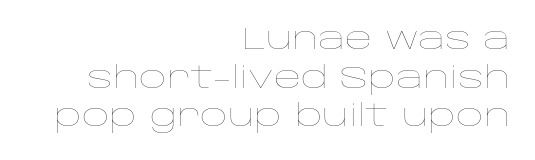
The image shows 30 px thin, wide type, upright; set right-aligned, normal line spacing (1.29x), normal letter spacing, not underlined; low stroke contrast and a large x-height.
